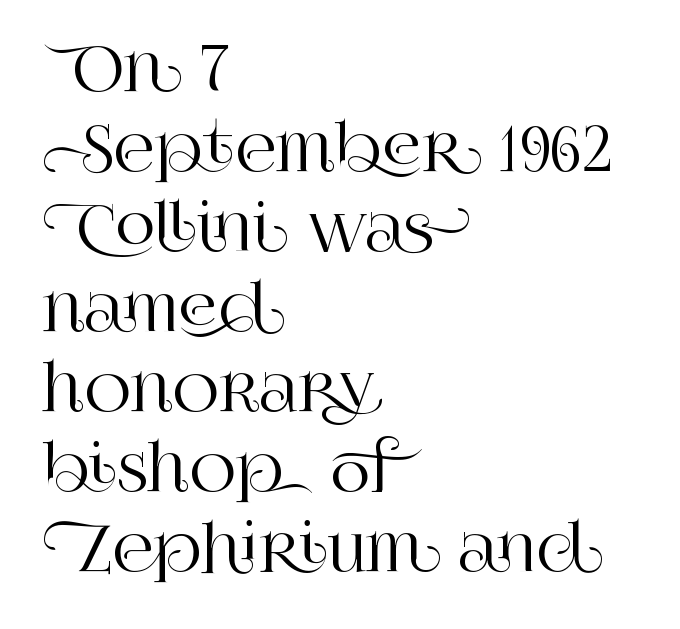
The image shows 63 px serif type, upright; set left-aligned, normal line spacing (1.27x), normal letter spacing, not underlined; high stroke contrast and a large x-height.
